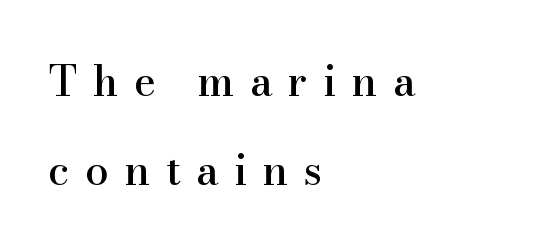
{"serif": "yes", "italic": "no", "width": "normal", "stroke_contrast": "high", "x_height": "small", "monospaced": "no", "underline": "no", "align": "left", "line_spacing": "loose", "line_spacing_ratio": 2.13, "letter_spacing": "wide", "letter_spacing_em": 0.37, "glyph_px": 42}
